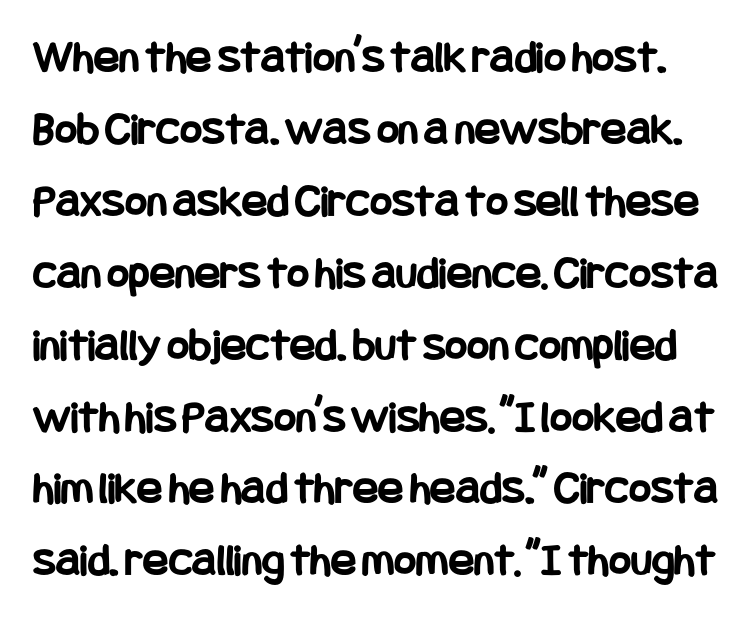
Q: Is the text bold? A: Yes.
Q: Is the text italic (slanted)? A: No, it is upright.
Q: Is the typeface a serif or a sans-serif typeface? A: Sans-serif.
Q: Is the text underlined? A: No.
Q: Is the spacing between letters normal or unusually wide? A: Normal.
Q: Is the spacing between lines tight, normal or loose? A: Normal.
Q: Width (condensed, normal, or wide)? A: Condensed.
Q: Stroke contrast? A: Low.
Q: x-height? A: Large.
